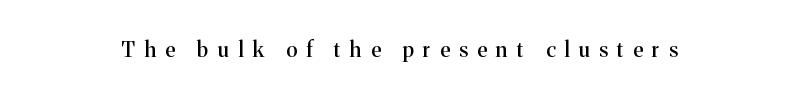
The image shows 21 px text type, upright; set unusually wide letter spacing (+0.45 em), not underlined.
